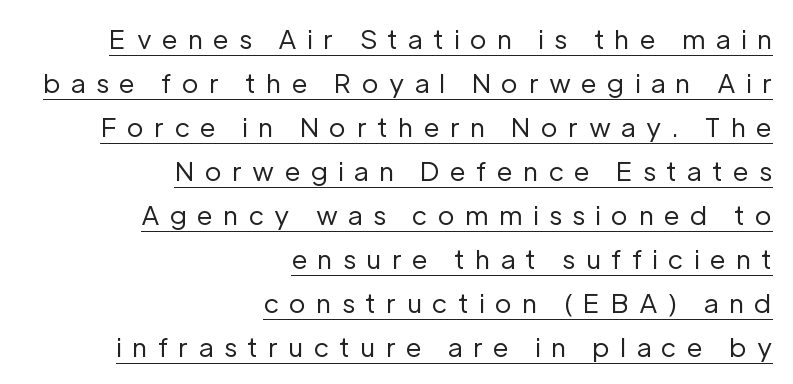
Each word looks stretched out because of the extra space between its letters. This is the regular roman posture of the typeface. A light-to-regular cut is what we see here. Has an underline been added? It has. Does the copy run flush right? Yes — the right margin is perfectly even.
